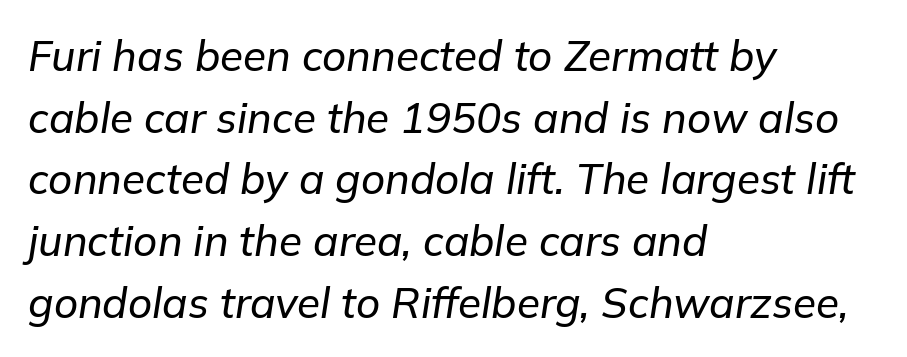
The specimen reads as italic at a glance. Casual observation: everything's shoved over to the left. The designer left line spacing at the default. A bare baseline throughout the passage. Students, note that the glyphs here touch the page at normal intervals. This sample has the flowing, uneven cadence of proportional lettering.
